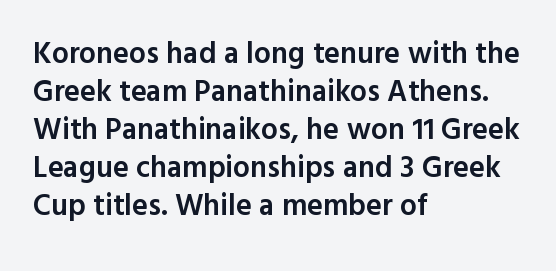
{"serif": "no", "italic": "no", "bold": "semi", "weight": "semibold", "width": "normal", "x_height": "medium", "monospaced": "no", "underline": "no", "align": "left", "line_spacing": "normal", "line_spacing_ratio": 1.27, "letter_spacing": "normal", "letter_spacing_em": 0.0, "glyph_px": 30}
